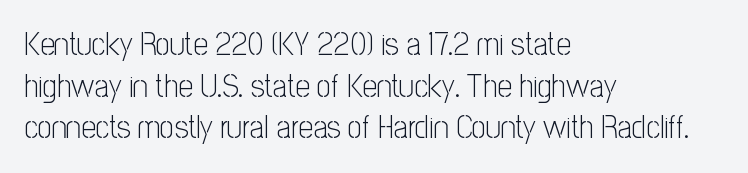
{"serif": "no", "italic": "no", "bold": "no", "weight": "light", "width": "condensed", "stroke_contrast": "low", "x_height": "medium", "monospaced": "no", "underline": "no", "align": "left", "line_spacing": "normal", "line_spacing_ratio": 1.3, "letter_spacing": "normal", "letter_spacing_em": 0.0, "glyph_px": 32}
